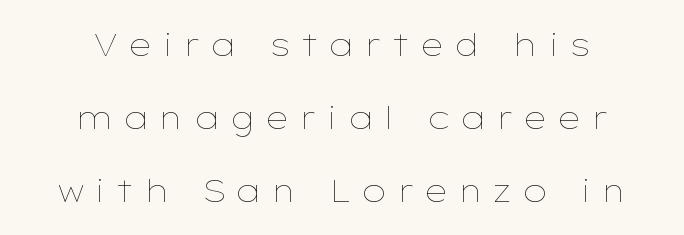
{"italic": "no", "bold": "no", "weight": "thin", "width": "wide", "stroke_contrast": "low", "x_height": "medium", "monospaced": "no", "underline": "no", "align": "center", "line_spacing": "loose", "line_spacing_ratio": 2.35, "letter_spacing": "wide", "letter_spacing_em": 0.3, "glyph_px": 31}
